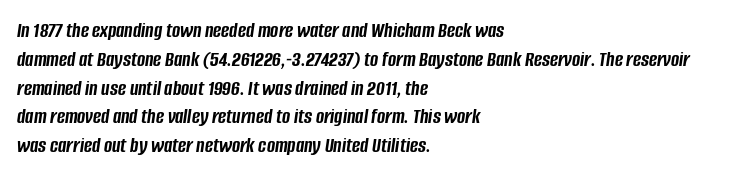
Q: Is the text bold? A: Yes.
Q: Is the text italic (slanted)? A: Yes, it leans right by about 8 degrees.
Q: Is the text underlined? A: No.
Q: How is the paragraph aligned? A: Left-aligned.
Q: Is the spacing between letters normal or unusually wide? A: Normal.
Q: Is the spacing between lines tight, normal or loose? A: Normal.
